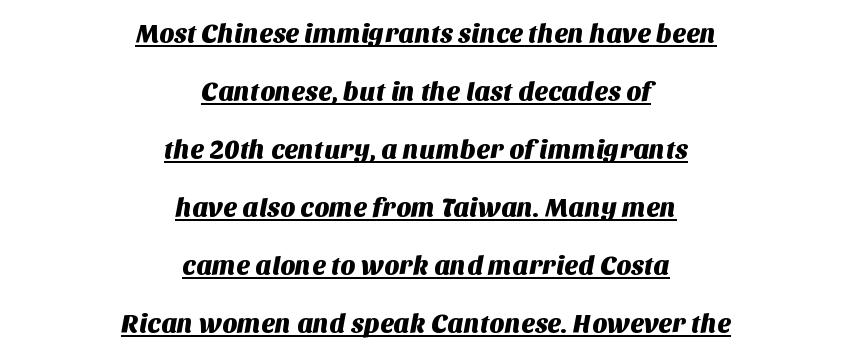
Q: Is the text underlined? A: Yes.
Q: How is the paragraph aligned? A: Centered.
Q: Is the spacing between letters normal or unusually wide? A: Normal.
Q: Is the spacing between lines tight, normal or loose? A: Loose.
